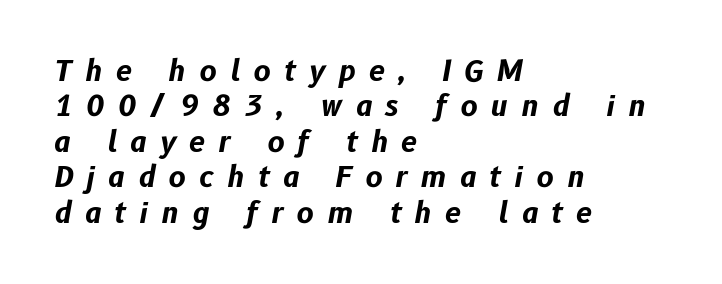
The image shows 29 px bold type, italic (leaning right); set left-aligned, line spacing 1.22x, unusually wide letter spacing (+0.46 em), not underlined; low stroke contrast and a medium x-height.
